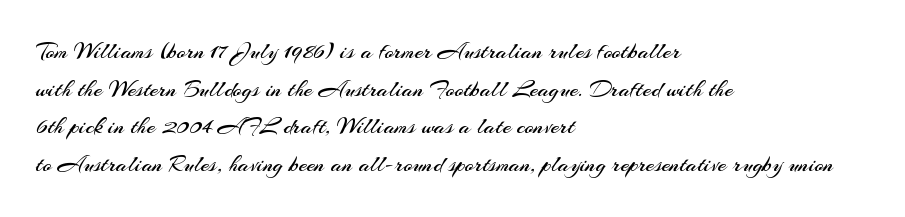
The image shows 24 px text type; set left-aligned, normal line spacing (1.57x), normal letter spacing, not underlined.
